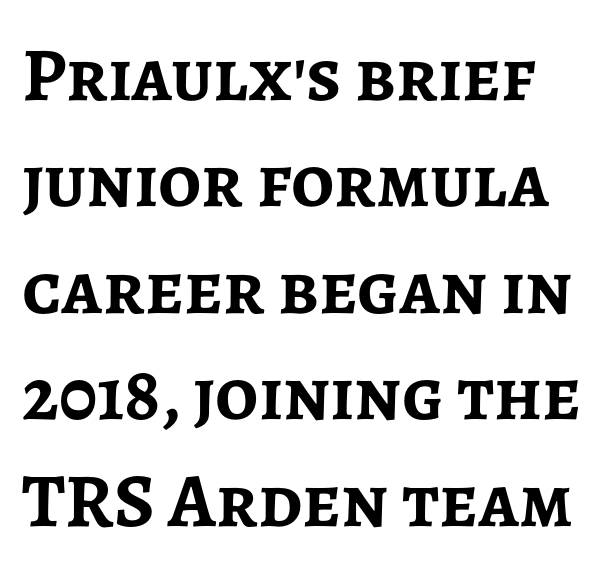
Q: Is the text bold? A: Yes.
Q: Is the text italic (slanted)? A: No, it is upright.
Q: Is the typeface a serif or a sans-serif typeface? A: Sans-serif.
Q: Is the text underlined? A: No.
Q: Is the spacing between letters normal or unusually wide? A: Normal.
Q: Is the spacing between lines tight, normal or loose? A: Normal.
Q: Width (condensed, normal, or wide)? A: Normal.
Q: Stroke contrast? A: Low.
Q: x-height? A: Medium.
Q: Monospaced? A: No.
